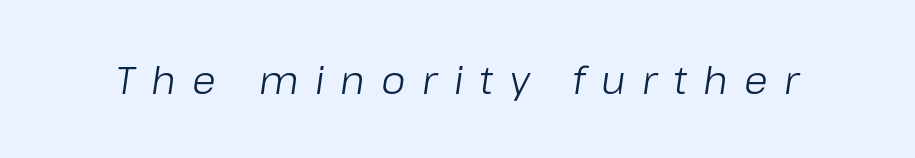
The image shows 39 px light type, italic (leaning right); set unusually wide letter spacing (+0.42 em), not underlined; low stroke contrast and a medium x-height.
